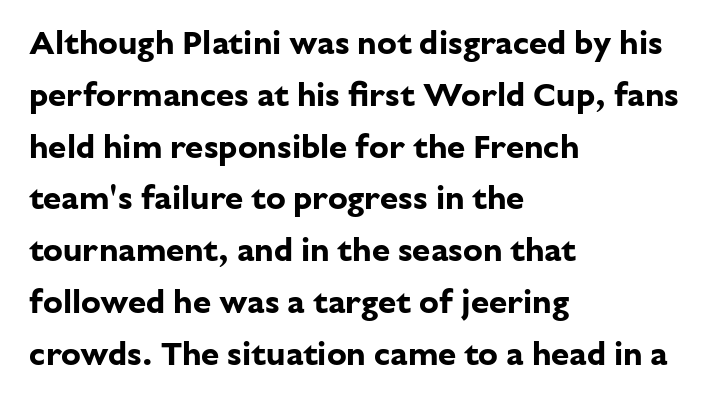
A typesetter would mark this as roman, not italic. Descenders hang freely into open space. This rendering leaves character spacing at its baseline value. Leftover space on each line is placed entirely after the last word. Letterform terminals end flat and unadorned throughout the passage. Strokes here are thick enough to call this a true bold.
